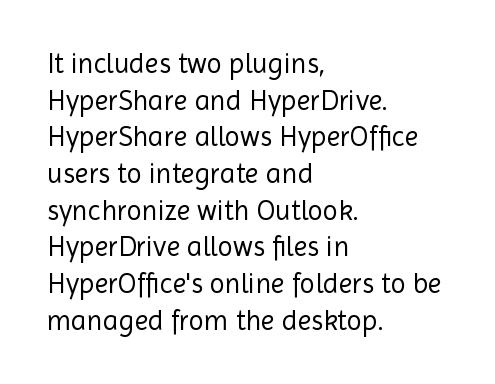
Q: Is the text bold? A: No.
Q: Is the text italic (slanted)? A: No, it is upright.
Q: Is the typeface a serif or a sans-serif typeface? A: Sans-serif.
Q: Is the text underlined? A: No.
Q: How is the paragraph aligned? A: Left-aligned.
Q: Is the spacing between letters normal or unusually wide? A: Normal.
Q: Is the spacing between lines tight, normal or loose? A: Normal.
Q: Width (condensed, normal, or wide)? A: Normal.
Q: x-height? A: Medium.
Q: Monospaced? A: No.
